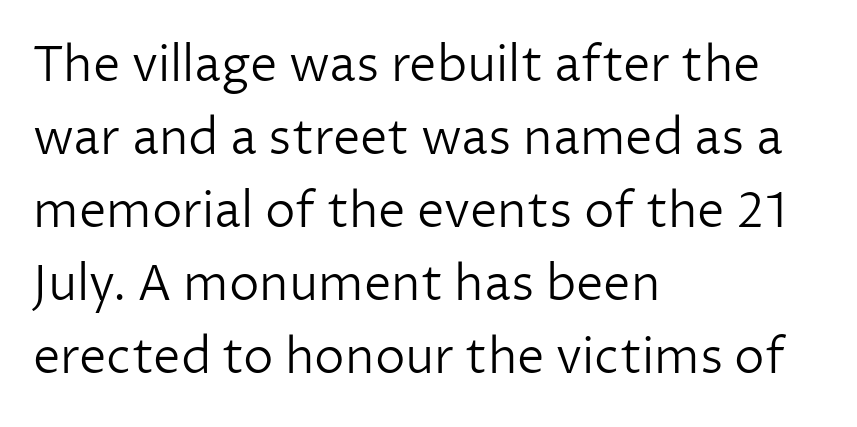
Q: Is the text bold? A: No.
Q: Is the text italic (slanted)? A: No, it is upright.
Q: Is the typeface a serif or a sans-serif typeface? A: Sans-serif.
Q: Is the text underlined? A: No.
Q: How is the paragraph aligned? A: Left-aligned.
Q: Is the spacing between letters normal or unusually wide? A: Normal.
Q: Is the spacing between lines tight, normal or loose? A: Normal.
Q: Width (condensed, normal, or wide)? A: Normal.
Q: Stroke contrast? A: Low.
Q: x-height? A: Medium.
Q: Monospaced? A: No.
